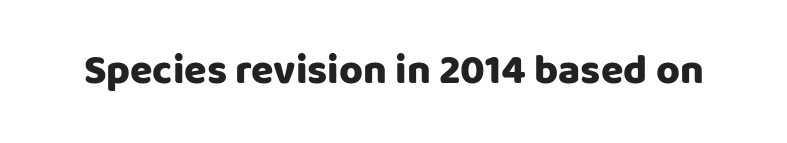
The image shows 41 px heavy sans-serif type, upright; set normal letter spacing, not underlined; low stroke contrast and a large x-height.
